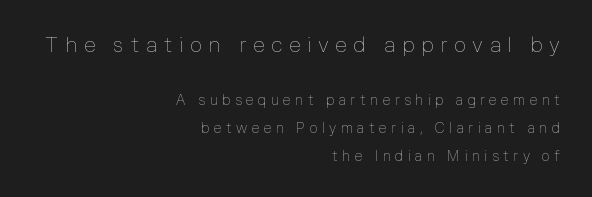
{"italic": "no", "bold": "no", "underline": "no", "align": "right", "line_spacing": "loose", "line_spacing_ratio": 2.0, "letter_spacing": "wide", "letter_spacing_em": 0.32, "larger_block": "first", "size_ratio": 1.5, "glyph_px": 21}
